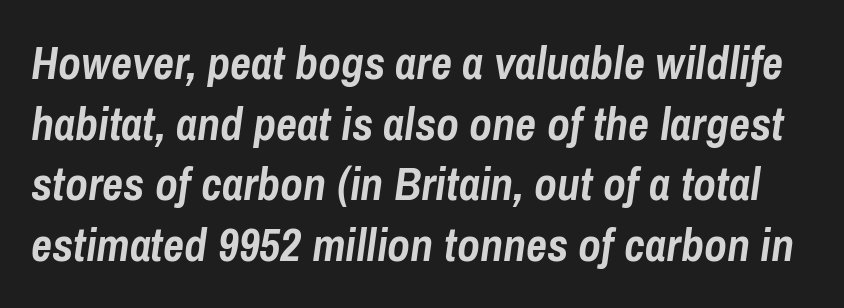
The image shows 46 px semibold, condensed type, italic (leaning right); set normal line spacing (1.32x), normal letter spacing, not underlined; low stroke contrast and a medium x-height.
